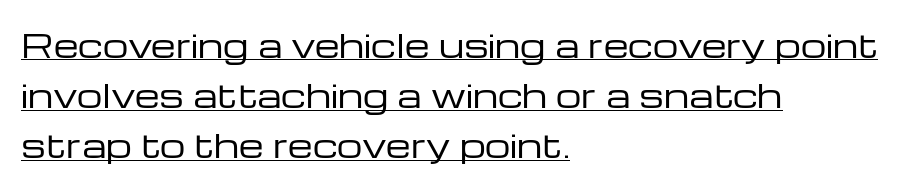
{"serif": "no", "italic": "no", "bold": "no", "weight": "regular", "width": "wide", "stroke_contrast": "low", "x_height": "medium", "monospaced": "no", "underline": "yes", "align": "left", "line_spacing": "normal", "line_spacing_ratio": 1.57, "letter_spacing": "normal", "letter_spacing_em": 0.0, "glyph_px": 32}
